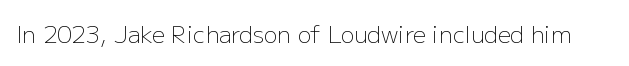
The image shows 23 px text type, upright; set normal letter spacing, not underlined.
